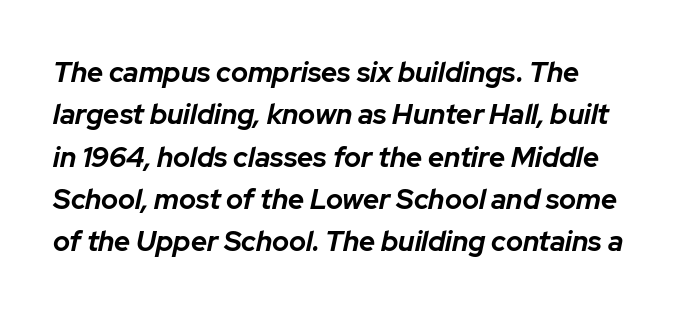
Q: Is the text bold? A: Yes.
Q: Is the text italic (slanted)? A: Yes, it leans right by about 12 degrees.
Q: Is the text underlined? A: No.
Q: Is the spacing between letters normal or unusually wide? A: Normal.
Q: Is the spacing between lines tight, normal or loose? A: Normal.
Q: Width (condensed, normal, or wide)? A: Normal.
Q: Stroke contrast? A: Low.
Q: x-height? A: Medium.
Q: Monospaced? A: No.
